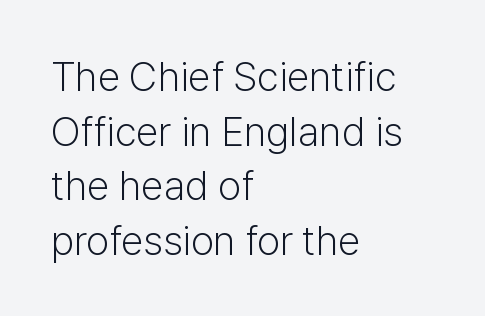
{"serif": "no", "italic": "no", "bold": "no", "weight": "light", "width": "normal", "stroke_contrast": "low", "x_height": "medium", "monospaced": "no", "underline": "no", "align": "left", "line_spacing": "normal", "line_spacing_ratio": 1.33, "letter_spacing": "normal", "letter_spacing_em": 0.0, "glyph_px": 41}
